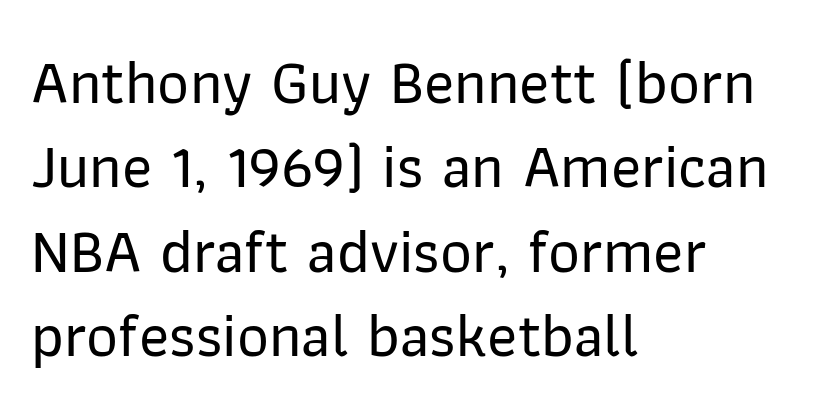
Honestly, the letter spacing is just normal — you wouldn't notice it. The font family rendered here belongs to the sans-serif group. Has an underline been added? It has not. Upright lettering throughout. The block of text has a typical density, with ordinary space between rows. These lines are rendered in a variable-pitch font.
